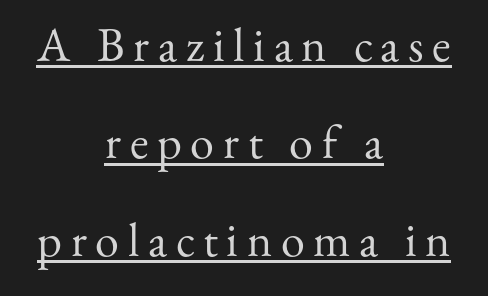
The image shows 48 px regular-weight serif type, upright; set centered, loose line spacing (2.03x), underlined; medium stroke contrast and a small x-height.
